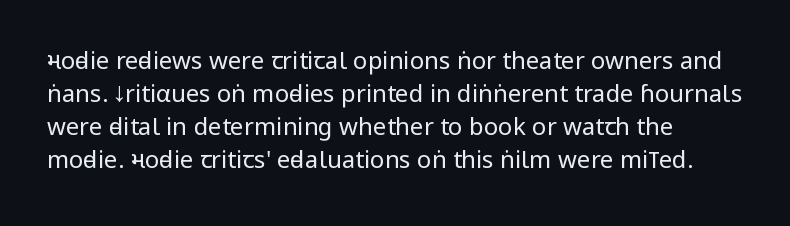
Observe the ordinary spacing: letters are neighbours, not strangers. The typeface has the unassuming heft of standard copy or less. The words here are not underlined. This is roman type, the default non-slanted kind. Notice how descenders clear the ascenders below comfortably — that's standard leading.
